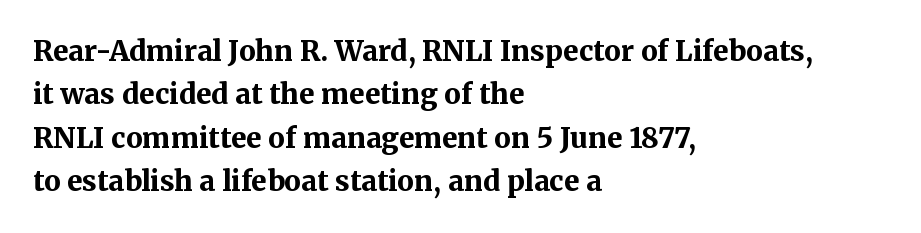
A roman cut, with each character standing at attention. Nobody drew a line under any word here. The face used here is proportionally spaced, like ordinary book or web type. A typesetter would label this face a serif. Regular leading. A typesetter would call this zero additional tracking.
